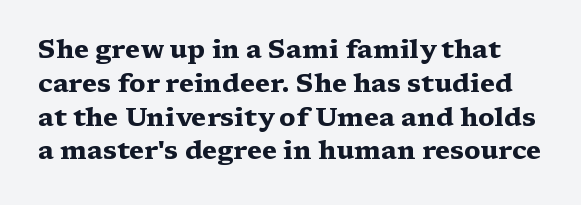
Q: Is the text bold? A: Yes.
Q: Is the text italic (slanted)? A: No, it is upright.
Q: Is the text underlined? A: No.
Q: Is the spacing between letters normal or unusually wide? A: Normal.
Q: Is the spacing between lines tight, normal or loose? A: Normal.
